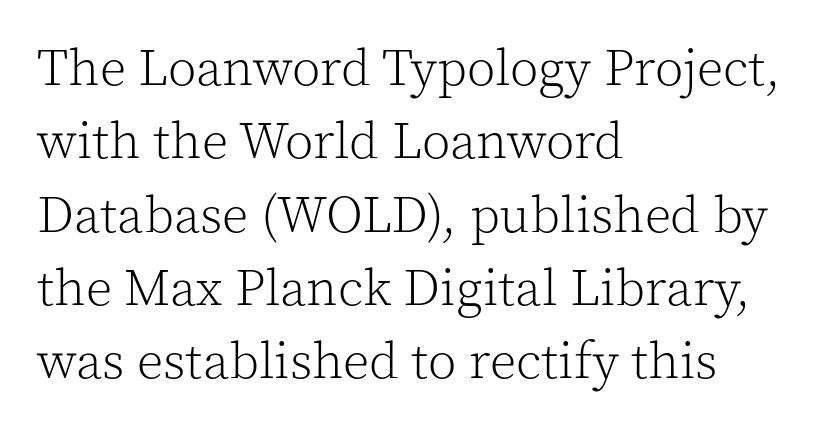
The image shows 52 px light serif type, upright; set left-aligned, normal line spacing (1.41x), normal letter spacing, not underlined; a medium x-height.
